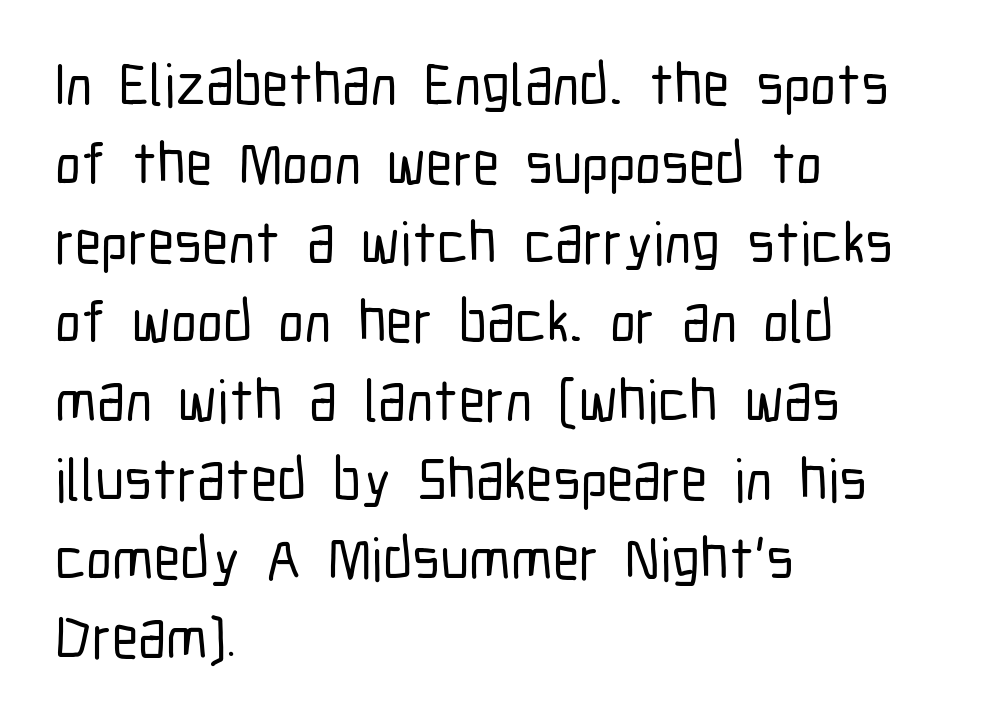
Honestly, there is no underline to notice here at all. You could call the tracking neutral — neither tight nor loose. Here the designer chose a conventional face with non-uniform glyph widths. Casual observation: everything's shoved over to the left. One glance says typical: line gaps are just what's usual. Letterform terminals end flat and unadorned throughout the passage.
